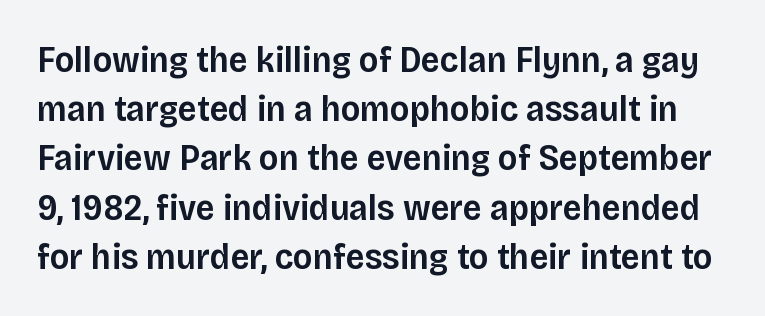
{"serif": "no", "italic": "no", "bold": "semi", "weight": "semibold", "width": "normal", "stroke_contrast": "low", "x_height": "large", "monospaced": "no", "underline": "no", "line_spacing": "normal", "line_spacing_ratio": 1.33, "letter_spacing": "normal", "letter_spacing_em": 0.0, "glyph_px": 37}
